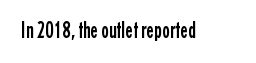
The image shows 23 px text type, upright; set normal letter spacing, not underlined.
